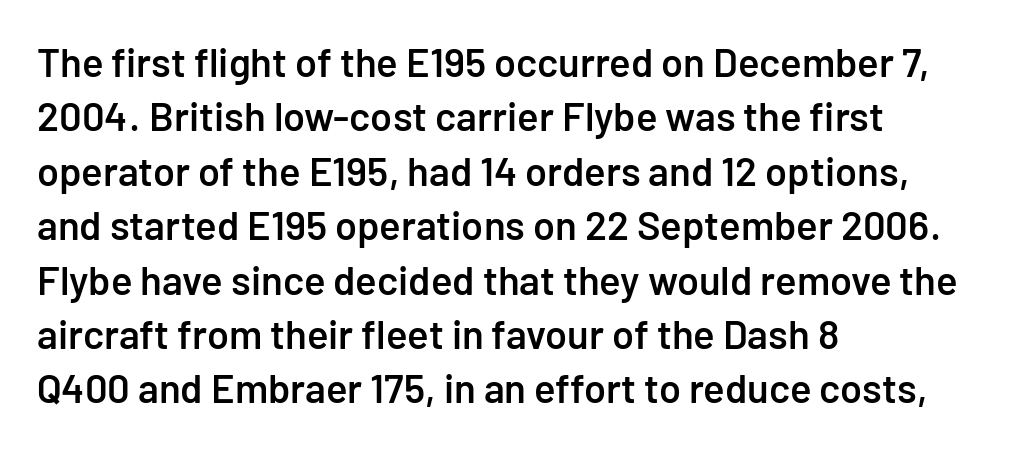
A typesetter would call this proportional, since set widths differ per character. The face used here is rendered with its standard letterfit. The typesetting leans somewhat heavy: a semibold. Rendered with straight, roman letterforms. In CSS terms this would be text-align: left. Descenders hang freely into open space.
